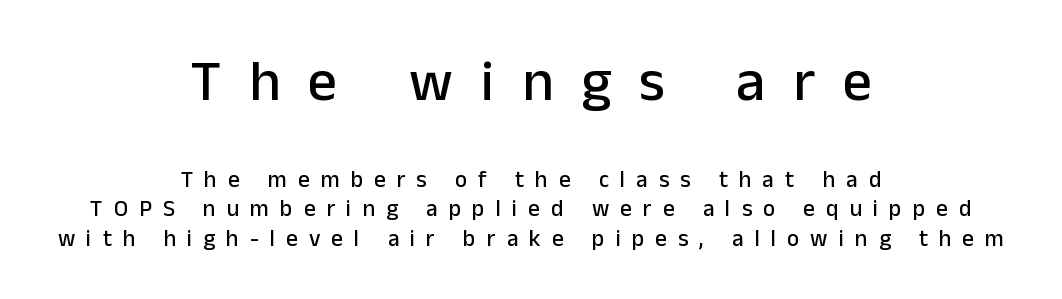
{"serif": "no", "italic": "no", "width": "normal", "stroke_contrast": "low", "x_height": "medium", "monospaced": "no", "underline": "no", "align": "center", "line_spacing": "normal", "line_spacing_ratio": 1.28, "letter_spacing": "wide", "letter_spacing_em": 0.48, "larger_block": "first", "size_ratio": 2.52, "glyph_px": 58}
